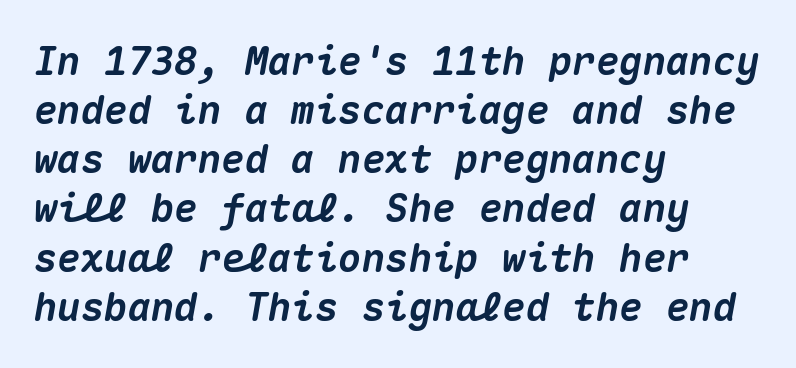
This sample keeps an unexceptional amount of space between lines. The typography opts for an oblique posture over an upright one. Words float on clear page, feet unadorned. Every row of glyphs begins at an identical x-position on the left. Students, this is bold: see how much ink each stroke carries.
